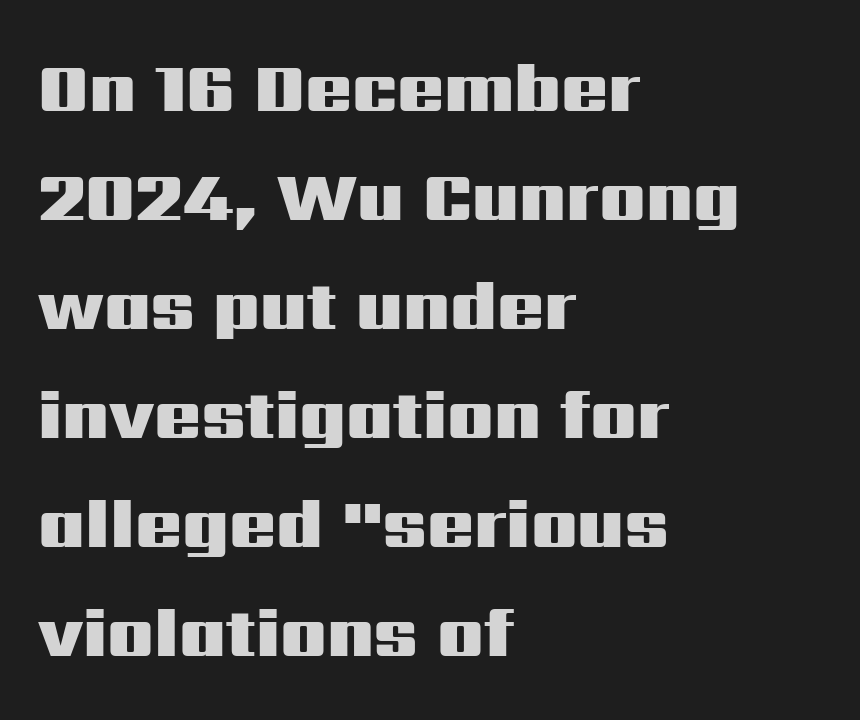
{"serif": "no", "italic": "no", "bold": "yes", "weight": "heavy", "width": "wide", "stroke_contrast": "medium", "x_height": "medium", "monospaced": "no", "underline": "no", "align": "left", "line_spacing": "normal", "line_spacing_ratio": 1.58, "letter_spacing": "normal", "letter_spacing_em": 0.0, "glyph_px": 69}
